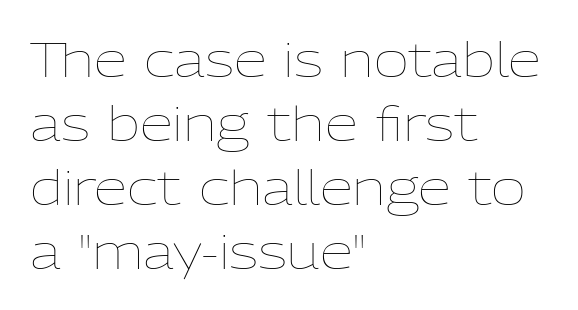
Every character sits straight up, as roman type does. Does extra space separate the letters? No, they use regular spacing. Compared with a typical body face, this is equally light or lighter still. Leftover space on each line is placed entirely after the last word.
